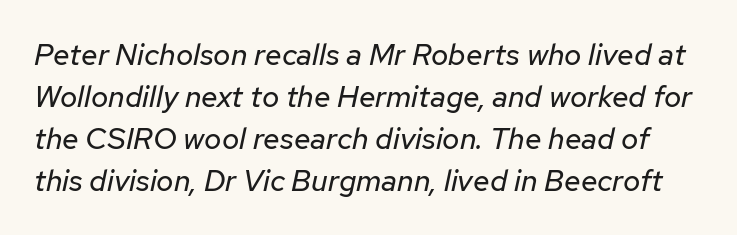
Characters follow at the spacing the type designer built in. The characters are drawn with everyday or finer stroke widths. Looking at the ascenders, they clearly lean. The leading is moderate, giving the passage an even texture. Decoration check: the copy has no underline.
